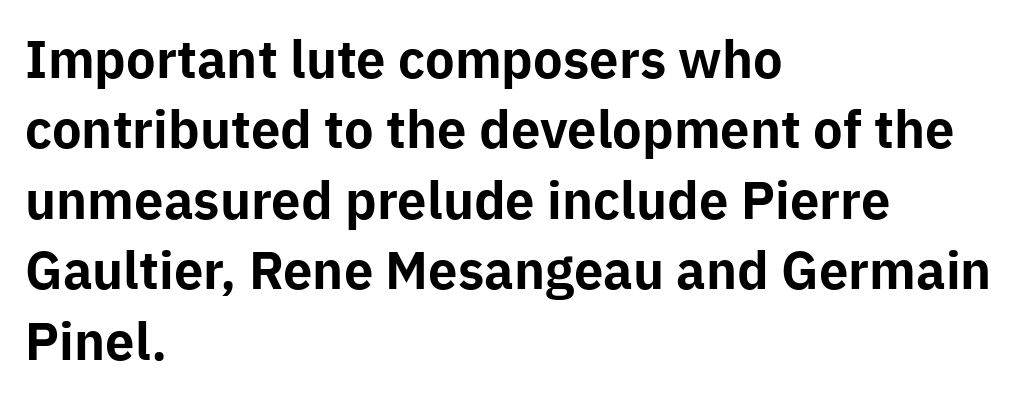
The image shows 50 px bold sans-serif type, upright; set left-aligned, normal line spacing (1.41x), normal letter spacing, not underlined; low stroke contrast and a medium x-height.
